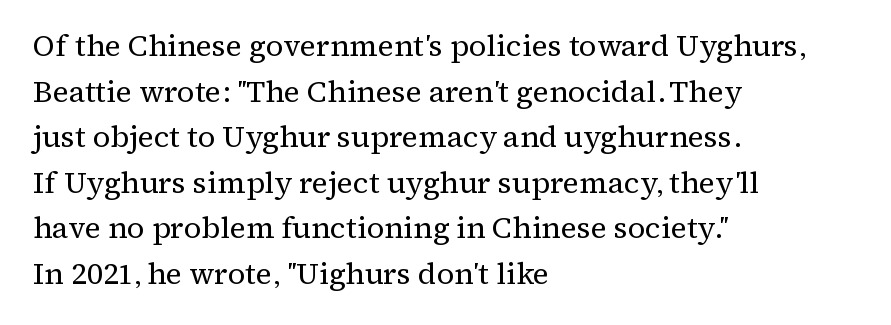
Q: Is the text bold? A: No.
Q: Is the text italic (slanted)? A: No, it is upright.
Q: Is the typeface a serif or a sans-serif typeface? A: Serif.
Q: Is the text underlined? A: No.
Q: How is the paragraph aligned? A: Left-aligned.
Q: Is the spacing between letters normal or unusually wide? A: Normal.
Q: Is the spacing between lines tight, normal or loose? A: Normal.
Q: Width (condensed, normal, or wide)? A: Normal.
Q: Stroke contrast? A: Medium.
Q: x-height? A: Medium.
Q: Monospaced? A: No.
